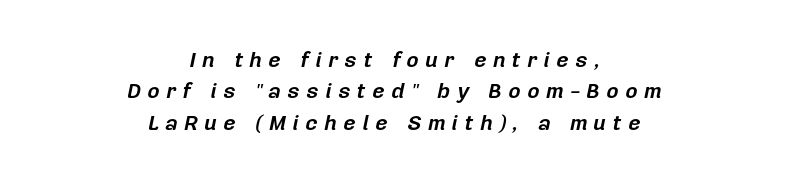
{"italic": "yes", "lean": "right", "slant_degrees": 12, "bold": "yes", "underline": "no", "align": "center", "line_spacing": "normal", "line_spacing_ratio": 1.5, "letter_spacing": "wide", "letter_spacing_em": 0.32, "glyph_px": 21}
